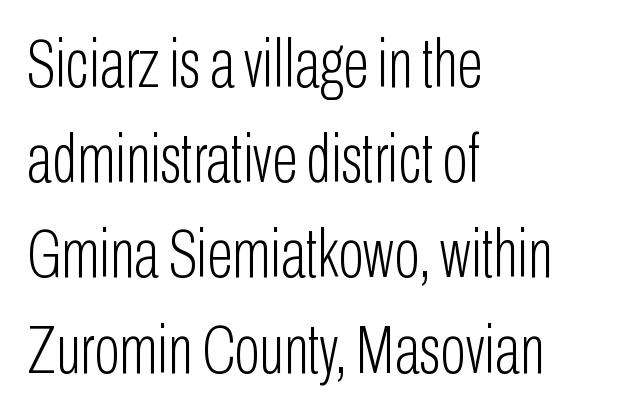
The image shows 68 px light, condensed sans-serif type, upright; set left-aligned, normal line spacing (1.4x), normal letter spacing, not underlined; low stroke contrast and a medium x-height.
